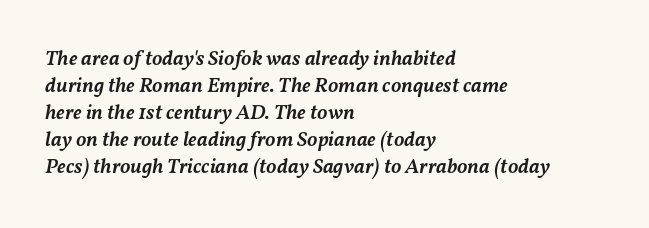
{"italic": "yes", "lean": "right", "slant_degrees": 11, "bold": "semi", "underline": "no", "align": "left", "line_spacing": "normal", "line_spacing_ratio": 1.28, "letter_spacing": "normal", "letter_spacing_em": 0.0, "glyph_px": 21}
